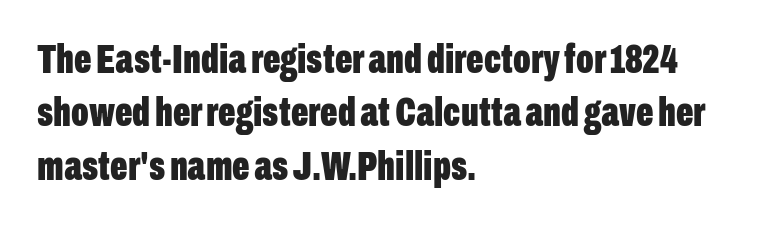
The ragged edge is on the right, which tells us the setting is flush left. Do the characters align in a grid? No, the font is proportional. Nothing sits at the stroke ends, so this counts as sans-serif. Plain, unruled lines of type. Vertically, the passage feels balanced, rows spaced as you'd expect. The face used here is rendered with its standard letterfit.
